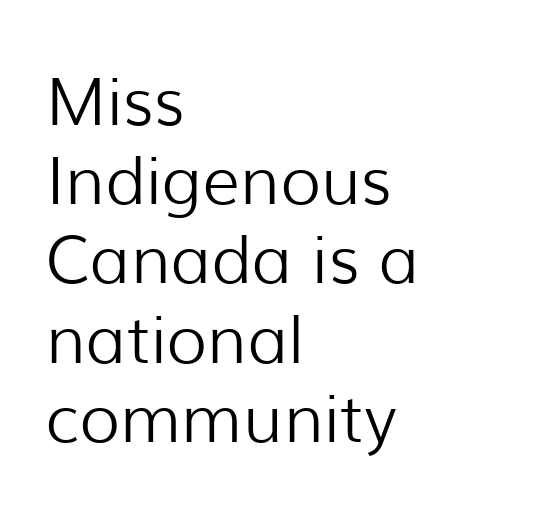
The image shows 66 px light sans-serif type, upright; set left-aligned, line spacing 1.2x, normal letter spacing, not underlined; low stroke contrast and a medium x-height.
